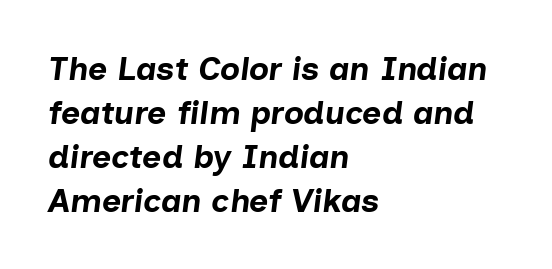
Q: Is the text bold? A: Yes.
Q: Is the text italic (slanted)? A: Yes, it leans right by about 7 degrees.
Q: Is the text underlined? A: No.
Q: How is the paragraph aligned? A: Left-aligned.
Q: Is the spacing between letters normal or unusually wide? A: Normal.
Q: Is the spacing between lines tight, normal or loose? A: Normal.
Q: Width (condensed, normal, or wide)? A: Normal.
Q: Stroke contrast? A: Low.
Q: x-height? A: Medium.
Q: Monospaced? A: No.
